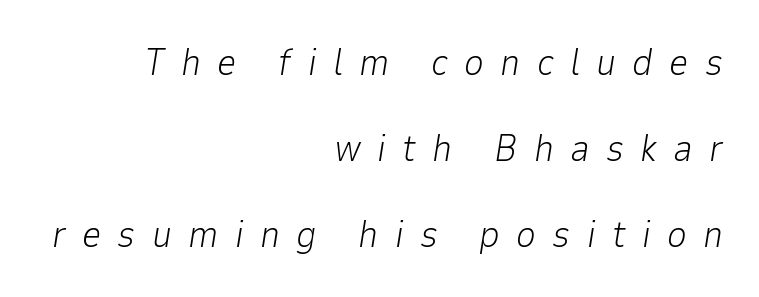
Caption: face not bold, strokes unweighted. Descenders are the only things crossing below the line. All the whitespace from short lines collects on the left. Tracking value appears strongly positive — letters spread wide.
